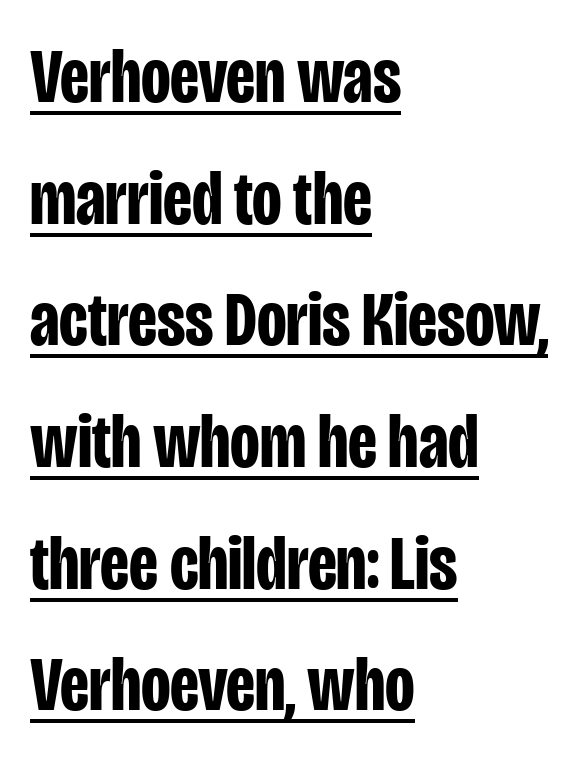
Q: Is the text bold? A: Yes.
Q: Is the text italic (slanted)? A: No, it is upright.
Q: Is the typeface a serif or a sans-serif typeface? A: Sans-serif.
Q: Is the text underlined? A: Yes.
Q: How is the paragraph aligned? A: Left-aligned.
Q: Is the spacing between letters normal or unusually wide? A: Normal.
Q: Is the spacing between lines tight, normal or loose? A: Normal.
Q: Width (condensed, normal, or wide)? A: Condensed.
Q: Stroke contrast? A: Low.
Q: x-height? A: Large.
Q: Monospaced? A: No.
